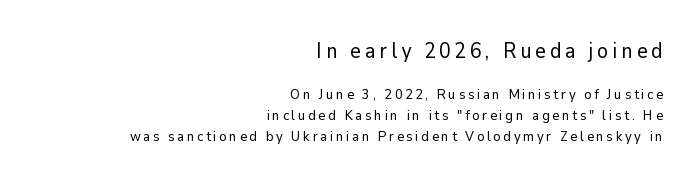
{"italic": "no", "bold": "no", "underline": "no", "align": "right", "line_spacing": "normal", "line_spacing_ratio": 1.5, "larger_block": "first", "size_ratio": 1.5, "glyph_px": 21}
